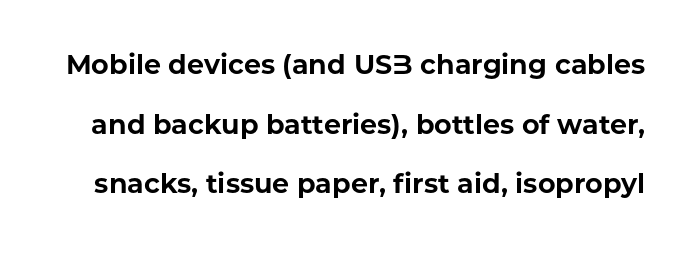
Q: Is the text bold? A: Yes.
Q: Is the text italic (slanted)? A: No, it is upright.
Q: Is the text underlined? A: No.
Q: Is the spacing between letters normal or unusually wide? A: Normal.
Q: Is the spacing between lines tight, normal or loose? A: Loose.
